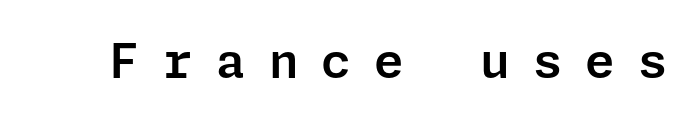
{"serif": "no", "italic": "no", "width": "normal", "stroke_contrast": "low", "x_height": "medium", "underline": "no", "letter_spacing": "wide", "letter_spacing_em": 0.48, "glyph_px": 48}
